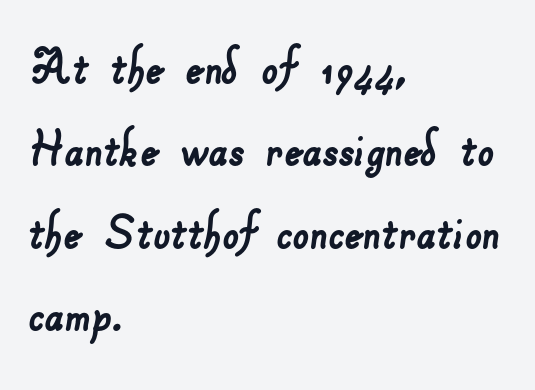
{"serif": "no", "width": "normal", "stroke_contrast": "low", "x_height": "small", "monospaced": "no", "underline": "no", "align": "left", "line_spacing": "normal", "line_spacing_ratio": 1.42, "letter_spacing": "normal", "letter_spacing_em": 0.0, "glyph_px": 58}
